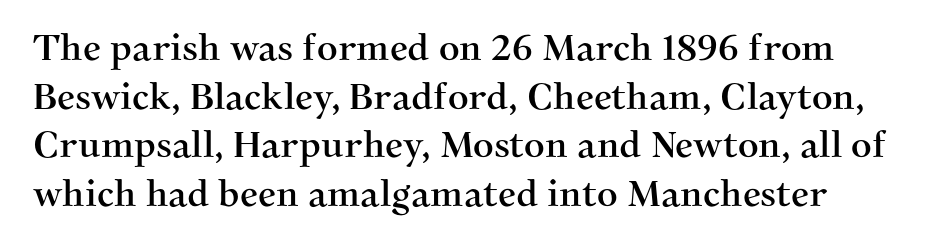
Q: Is the text italic (slanted)? A: No, it is upright.
Q: Is the typeface a serif or a sans-serif typeface? A: Serif.
Q: Is the text underlined? A: No.
Q: Is the spacing between letters normal or unusually wide? A: Normal.
Q: Is the spacing between lines tight, normal or loose? A: Normal.
Q: Width (condensed, normal, or wide)? A: Normal.
Q: Stroke contrast? A: Medium.
Q: x-height? A: Medium.
Q: Monospaced? A: No.
